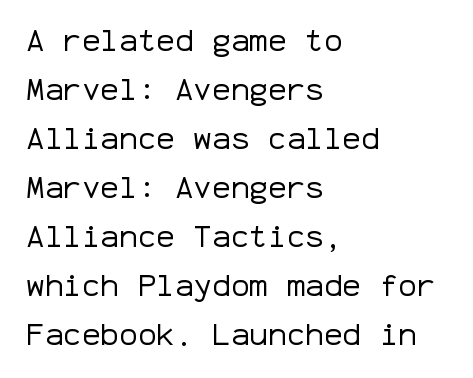
Q: Is the text bold? A: No.
Q: Is the text italic (slanted)? A: No, it is upright.
Q: Is the typeface a serif or a sans-serif typeface? A: Sans-serif.
Q: Is the text underlined? A: No.
Q: How is the paragraph aligned? A: Left-aligned.
Q: Is the spacing between letters normal or unusually wide? A: Normal.
Q: Is the spacing between lines tight, normal or loose? A: Normal.
Q: Width (condensed, normal, or wide)? A: Normal.
Q: Stroke contrast? A: Low.
Q: x-height? A: Medium.
Q: Monospaced? A: Yes.
